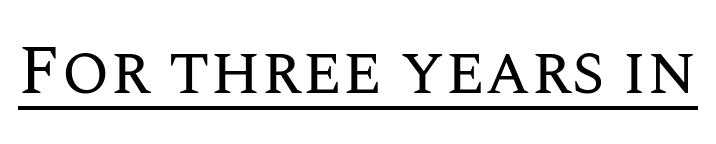
Q: Is the text bold? A: No.
Q: Is the text italic (slanted)? A: No, it is upright.
Q: Is the text underlined? A: Yes.
Q: Is the spacing between letters normal or unusually wide? A: Normal.
Q: Width (condensed, normal, or wide)? A: Normal.
Q: Stroke contrast? A: Medium.
Q: x-height? A: Large.
Q: Monospaced? A: No.
